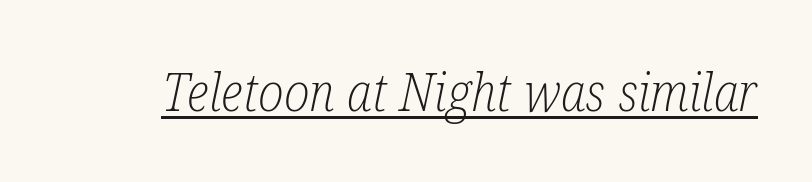
Q: Is the text bold? A: No.
Q: Is the text italic (slanted)? A: Yes, it leans right by about 12 degrees.
Q: Is the typeface a serif or a sans-serif typeface? A: Serif.
Q: Is the text underlined? A: Yes.
Q: Is the spacing between letters normal or unusually wide? A: Normal.
Q: Width (condensed, normal, or wide)? A: Condensed.
Q: Stroke contrast? A: Low.
Q: x-height? A: Medium.
Q: Monospaced? A: No.
